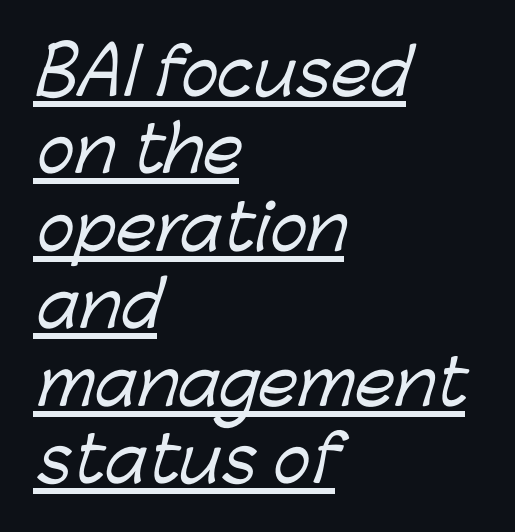
{"serif": "no", "width": "normal", "stroke_contrast": "low", "x_height": "medium", "monospaced": "no", "underline": "yes", "align": "left", "line_spacing_ratio": 1.23, "letter_spacing": "normal", "letter_spacing_em": 0.0, "glyph_px": 63}
